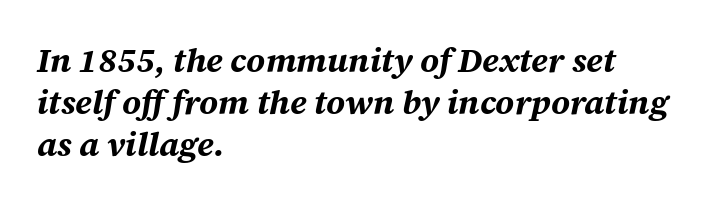
{"italic": "yes", "lean": "right", "slant_degrees": 12, "bold": "yes", "weight": "bold", "width": "normal", "stroke_contrast": "medium", "x_height": "medium", "monospaced": "no", "underline": "no", "align": "left", "line_spacing_ratio": 1.23, "letter_spacing": "normal", "letter_spacing_em": 0.0, "glyph_px": 34}
